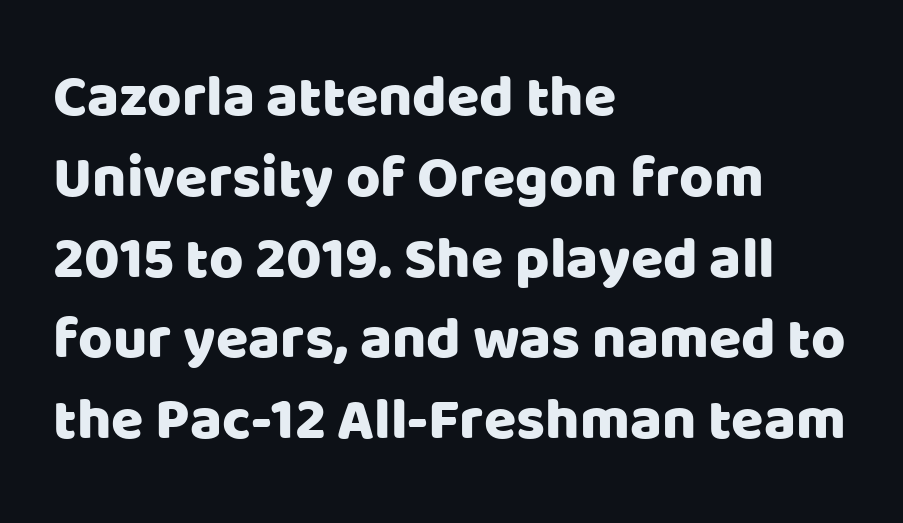
{"serif": "no", "italic": "no", "width": "normal", "stroke_contrast": "low", "x_height": "large", "monospaced": "no", "underline": "no", "align": "left", "line_spacing": "normal", "line_spacing_ratio": 1.37, "letter_spacing": "normal", "letter_spacing_em": 0.0, "glyph_px": 59}
